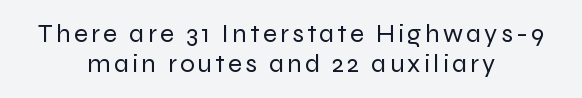
The image shows 26 px text type, upright; set centered, line spacing 1.16x, not underlined.
